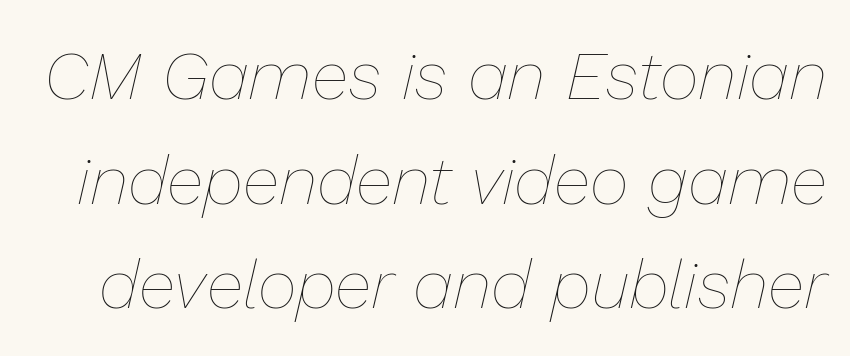
Q: Is the text bold? A: No.
Q: Is the text italic (slanted)? A: Yes, it leans right by about 13 degrees.
Q: Is the text underlined? A: No.
Q: Is the spacing between letters normal or unusually wide? A: Normal.
Q: Is the spacing between lines tight, normal or loose? A: Normal.
Q: Width (condensed, normal, or wide)? A: Normal.
Q: Stroke contrast? A: Low.
Q: x-height? A: Medium.
Q: Monospaced? A: No.
